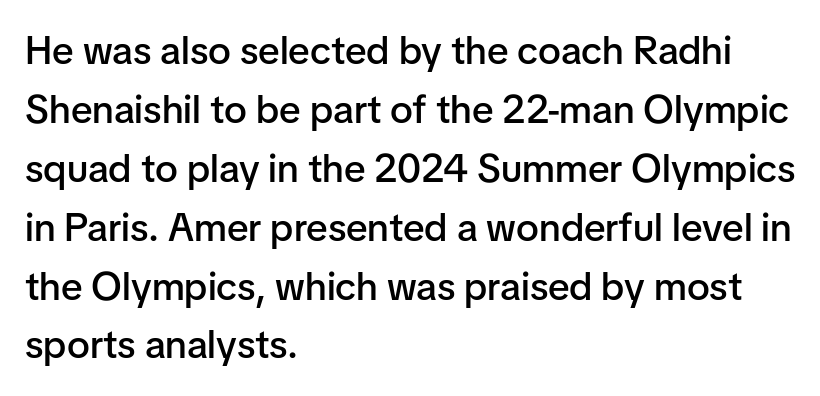
Anything drawn beneath the words? Only blank space. The block of text has a typical density, with ordinary space between rows. Think of a printed novel: that variable character pitch is what you see here. Stroke thickness is moderately raised; the sample reads as semibold.
